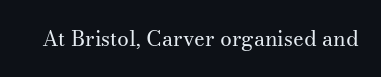
Q: Is the text bold? A: No.
Q: Is the text italic (slanted)? A: No, it is upright.
Q: Is the text underlined? A: No.
Q: Is the spacing between letters normal or unusually wide? A: Normal.
